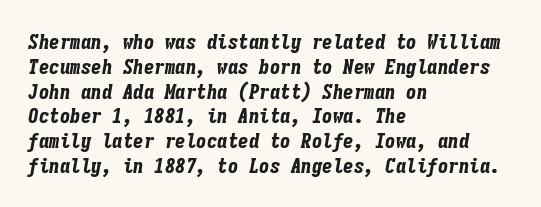
Q: Is the text bold? A: Yes.
Q: Is the text italic (slanted)? A: Yes, it leans right by about 9 degrees.
Q: Is the text underlined? A: No.
Q: How is the paragraph aligned? A: Left-aligned.
Q: Is the spacing between letters normal or unusually wide? A: Normal.
